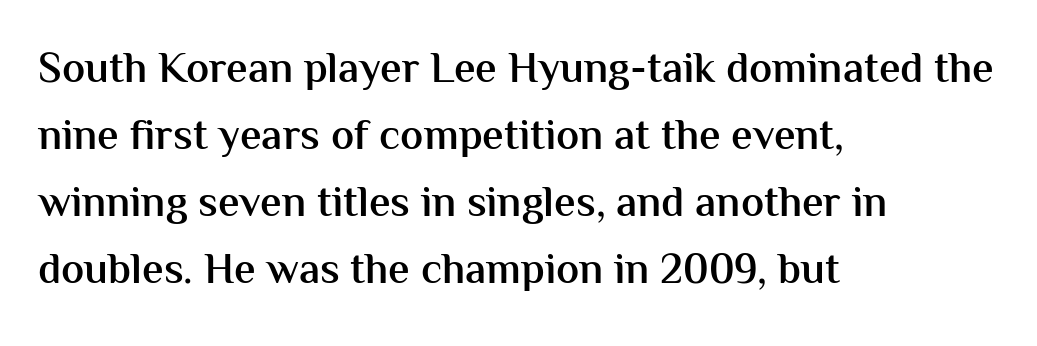
The image shows 43 px semibold sans-serif type, upright; set left-aligned, normal line spacing (1.56x), normal letter spacing, not underlined; medium stroke contrast and a medium x-height.
